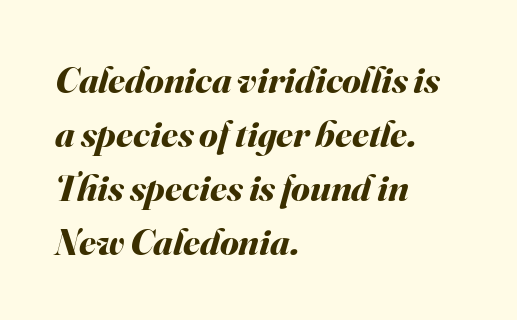
The image shows 38 px bold type, italic (leaning right); set left-aligned, normal line spacing (1.42x), normal letter spacing, not underlined; medium stroke contrast and a small x-height.
